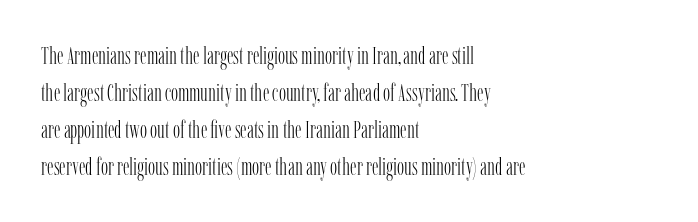
Vertical strokes here are truly vertical. Every row of glyphs begins at an identical x-position on the left. Between one letter and the next there's only the usual sliver of space. Only glyphs here, with clear space below each row.
